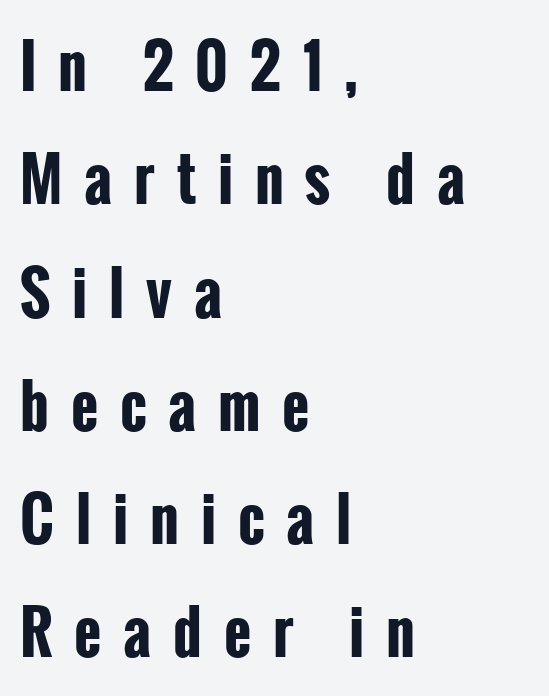
The space between consecutive lines is lavish. Chunky letters — that's bold for sure. A typesetter would label this face a sans. Do the characters align in a grid? No, the font is proportional.
